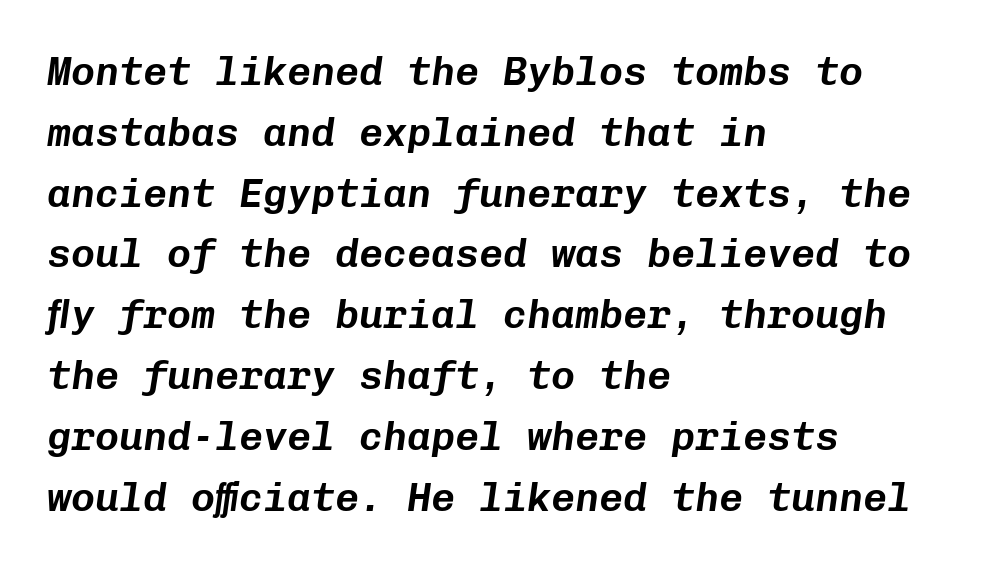
Q: Is the text italic (slanted)? A: Yes, it leans right by about 8 degrees.
Q: Is the text underlined? A: No.
Q: How is the paragraph aligned? A: Left-aligned.
Q: Is the spacing between letters normal or unusually wide? A: Normal.
Q: Is the spacing between lines tight, normal or loose? A: Normal.
Q: Width (condensed, normal, or wide)? A: Normal.
Q: Stroke contrast? A: Low.
Q: x-height? A: Medium.
Q: Monospaced? A: Yes.
